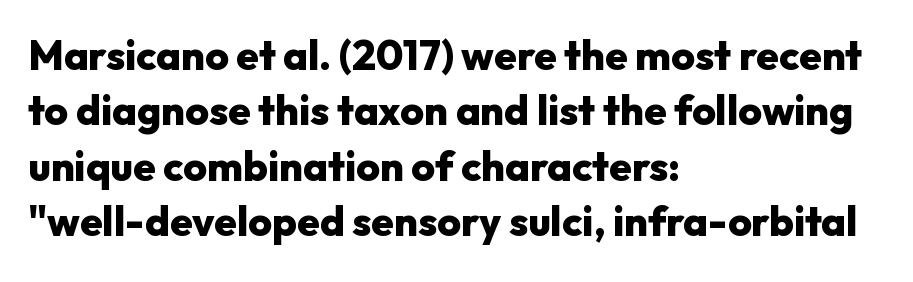
The image shows 41 px heavy sans-serif type, upright; set left-aligned, normal line spacing (1.35x), normal letter spacing, not underlined; low stroke contrast and a medium x-height.
